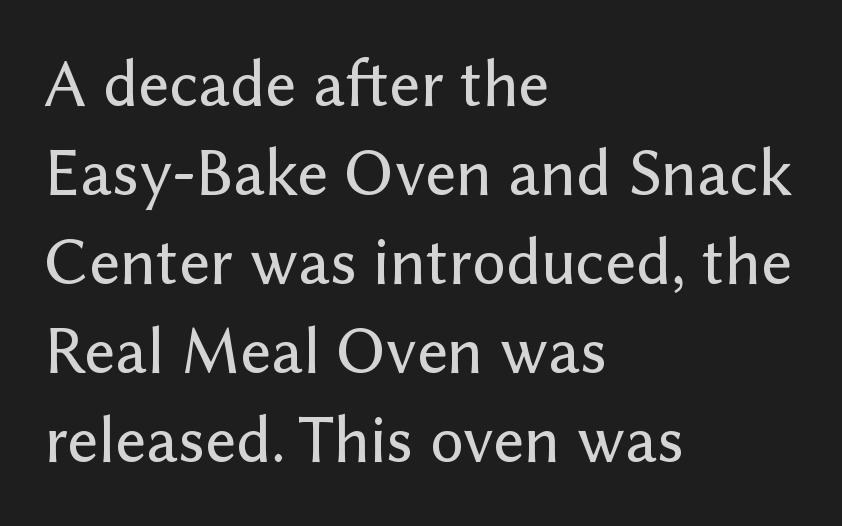
Q: Is the text italic (slanted)? A: No, it is upright.
Q: Is the typeface a serif or a sans-serif typeface? A: Sans-serif.
Q: Is the text underlined? A: No.
Q: How is the paragraph aligned? A: Left-aligned.
Q: Is the spacing between letters normal or unusually wide? A: Normal.
Q: Is the spacing between lines tight, normal or loose? A: Normal.
Q: Width (condensed, normal, or wide)? A: Normal.
Q: Stroke contrast? A: Low.
Q: x-height? A: Medium.
Q: Monospaced? A: No.
